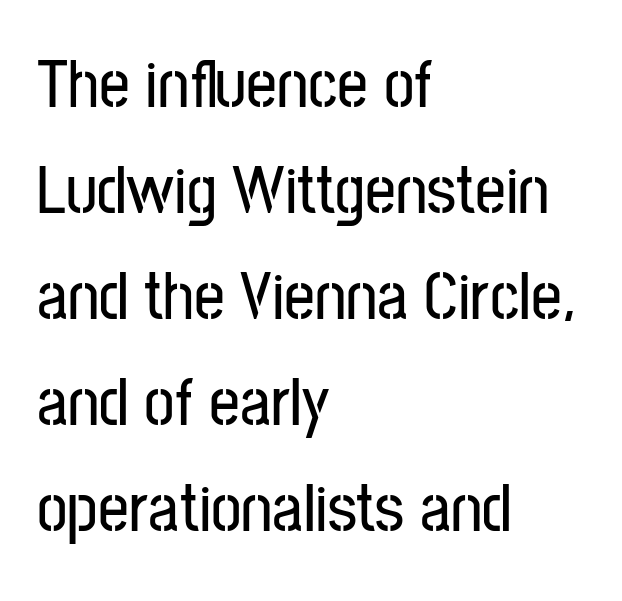
{"serif": "no", "italic": "no", "width": "condensed", "stroke_contrast": "low", "x_height": "medium", "monospaced": "no", "underline": "no", "align": "left", "line_spacing": "normal", "line_spacing_ratio": 1.56, "letter_spacing": "normal", "letter_spacing_em": 0.0, "glyph_px": 68}
